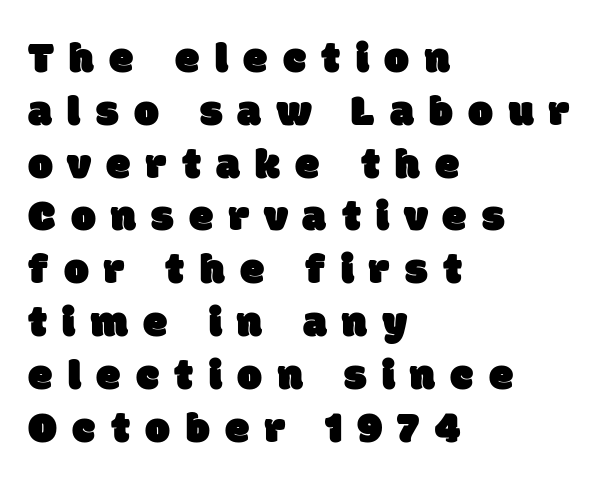
Q: Is the typeface a serif or a sans-serif typeface? A: Sans-serif.
Q: Is the text underlined? A: No.
Q: How is the paragraph aligned? A: Left-aligned.
Q: Is the spacing between letters normal or unusually wide? A: Unusually wide.
Q: Width (condensed, normal, or wide)? A: Normal.
Q: Stroke contrast? A: Low.
Q: x-height? A: Large.
Q: Monospaced? A: No.
